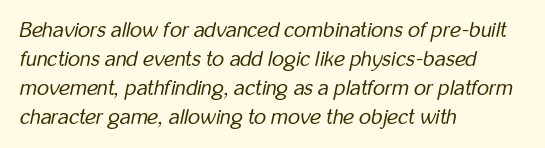
{"italic": "yes", "lean": "right", "slant_degrees": 12, "bold": "no", "underline": "no", "align": "left", "line_spacing": "normal", "line_spacing_ratio": 1.38, "letter_spacing": "normal", "letter_spacing_em": 0.0, "glyph_px": 21}
